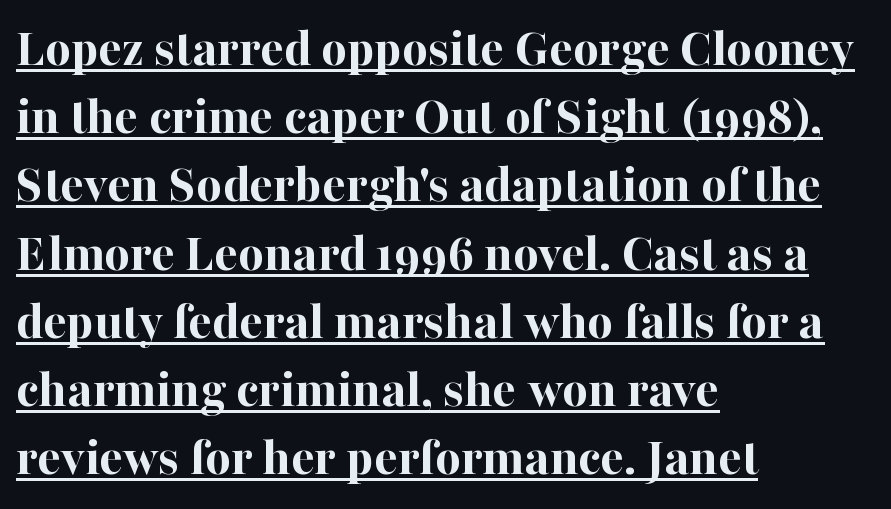
{"serif": "yes", "italic": "no", "bold": "yes", "weight": "bold", "width": "normal", "stroke_contrast": "high", "x_height": "medium", "monospaced": "no", "underline": "yes", "align": "left", "line_spacing_ratio": 1.24, "letter_spacing": "normal", "letter_spacing_em": 0.0, "glyph_px": 55}
